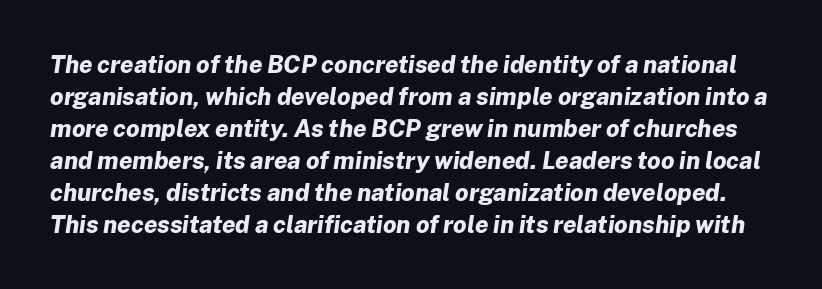
The horizontal fit of the characters is conventional and even. Plain, unruled lines of type. What weight is shown? A full bold with thick strokes. Rendered with sloped, italic letterforms. Compared with typical paragraphs, the rows here are spaced about the same.
